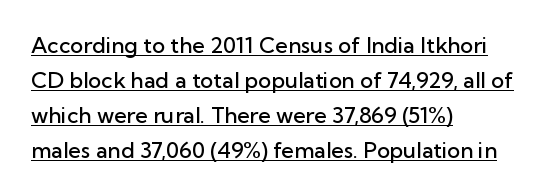
The image shows 22 px text type, upright; set left-aligned, normal line spacing (1.59x), normal letter spacing, underlined.
